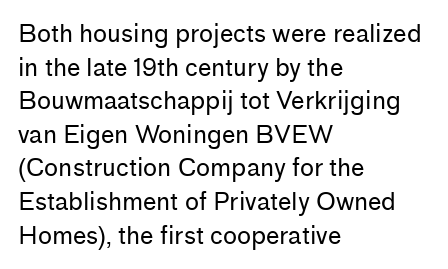
The image shows 24 px text type, upright; set left-aligned, normal line spacing (1.4x), normal letter spacing, not underlined.
